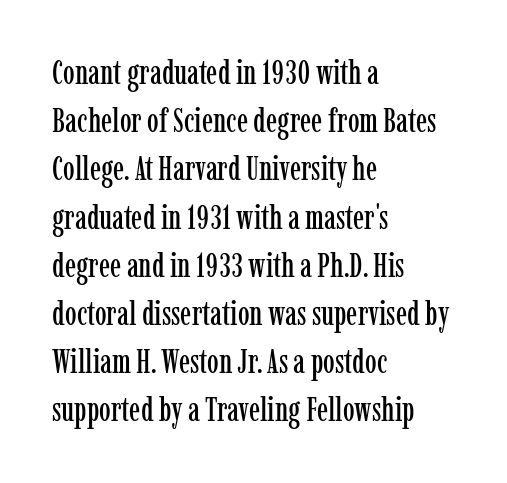
Q: Is the text italic (slanted)? A: No, it is upright.
Q: Is the typeface a serif or a sans-serif typeface? A: Serif.
Q: Is the text underlined? A: No.
Q: How is the paragraph aligned? A: Left-aligned.
Q: Is the spacing between letters normal or unusually wide? A: Normal.
Q: Is the spacing between lines tight, normal or loose? A: Normal.
Q: Width (condensed, normal, or wide)? A: Condensed.
Q: Stroke contrast? A: Low.
Q: x-height? A: Medium.
Q: Monospaced? A: No.
